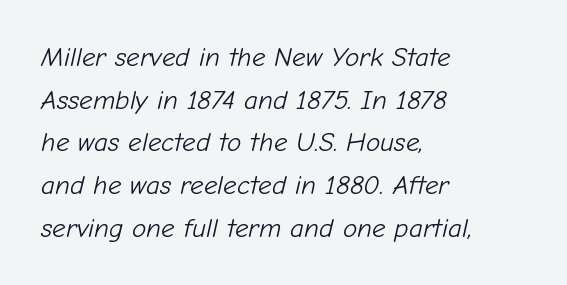
{"italic": "yes", "lean": "right", "slant_degrees": 12, "bold": "no", "underline": "no", "align": "left", "line_spacing": "normal", "line_spacing_ratio": 1.58, "letter_spacing": "normal", "letter_spacing_em": 0.0, "glyph_px": 27}
